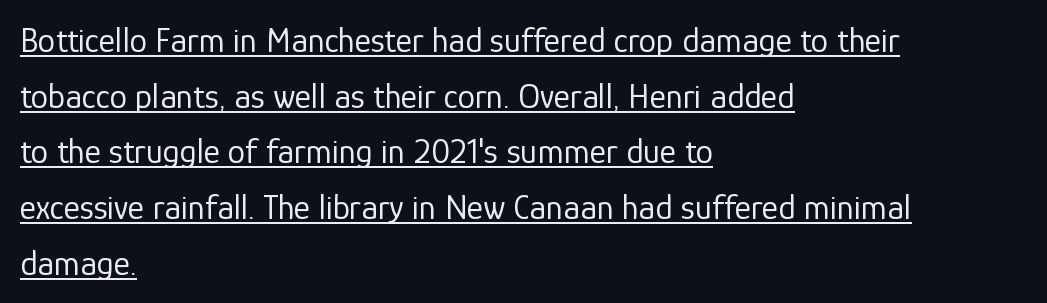
Q: Is the text bold? A: No.
Q: Is the text italic (slanted)? A: No, it is upright.
Q: Is the typeface a serif or a sans-serif typeface? A: Sans-serif.
Q: Is the text underlined? A: Yes.
Q: How is the paragraph aligned? A: Left-aligned.
Q: Is the spacing between letters normal or unusually wide? A: Normal.
Q: Is the spacing between lines tight, normal or loose? A: Normal.
Q: Width (condensed, normal, or wide)? A: Normal.
Q: Stroke contrast? A: Low.
Q: x-height? A: Medium.
Q: Monospaced? A: No.
